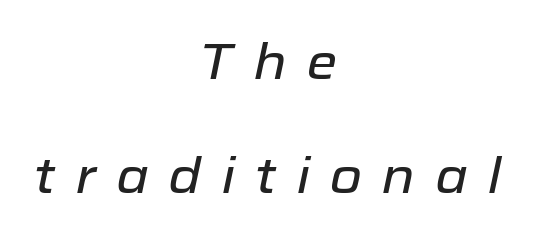
Q: Is the text italic (slanted)? A: Yes, it leans right by about 12 degrees.
Q: Is the text underlined? A: No.
Q: How is the paragraph aligned? A: Centered.
Q: Is the spacing between letters normal or unusually wide? A: Unusually wide.
Q: Is the spacing between lines tight, normal or loose? A: Loose.
Q: Width (condensed, normal, or wide)? A: Normal.
Q: Stroke contrast? A: Low.
Q: x-height? A: Medium.
Q: Monospaced? A: No.
